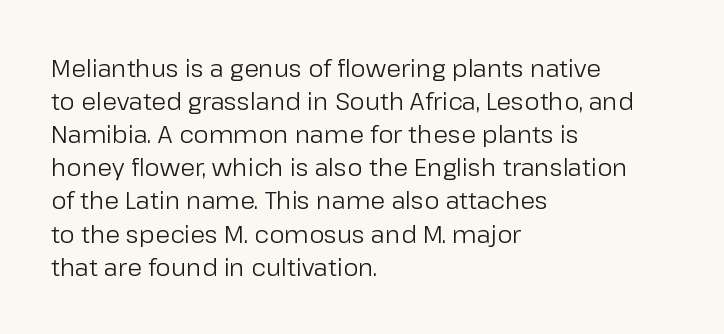
Horizontally, the lines are justified to the leading edge only. A roman cut, with each character standing at attention. The lines sit at an ordinary, default distance from one another. The font sits on the lighter half of the weight spectrum, regular included. Just letters on the line, the space beneath them empty. Standard letterfit; no display-style spreading of the glyphs.
